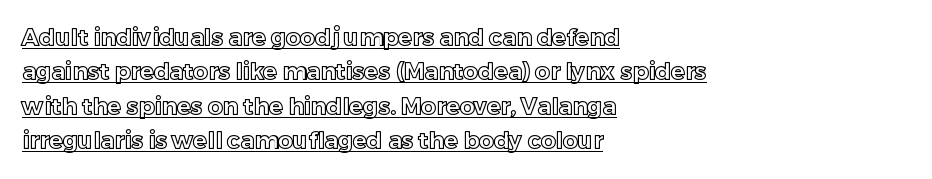
{"italic": "no", "underline": "yes", "align": "left", "line_spacing": "normal", "line_spacing_ratio": 1.5, "letter_spacing": "normal", "letter_spacing_em": 0.0, "glyph_px": 23}
